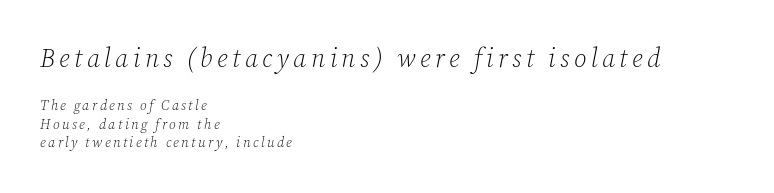
{"italic": "yes", "lean": "right", "slant_degrees": 12, "bold": "no", "underline": "no", "align": "left", "line_spacing": "normal", "line_spacing_ratio": 1.32, "larger_block": "first", "size_ratio": 1.86, "glyph_px": 26}
